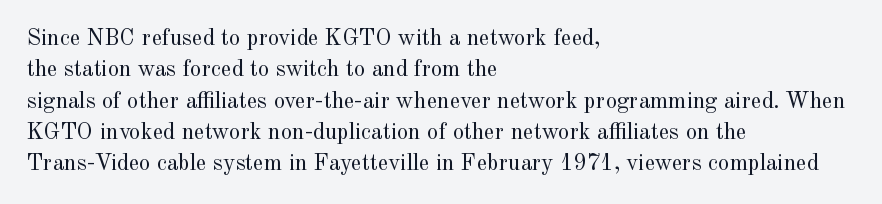
{"italic": "no", "bold": "no", "underline": "no", "align": "left", "line_spacing": "normal", "line_spacing_ratio": 1.36, "letter_spacing": "normal", "letter_spacing_em": 0.0, "glyph_px": 23}
